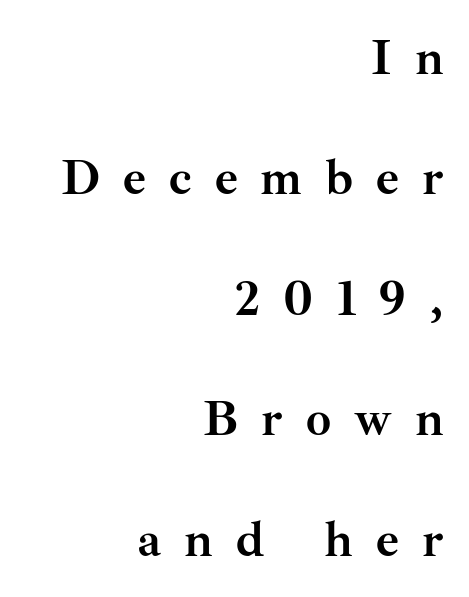
The image shows 50 px semibold serif type, upright; set right-aligned, loose line spacing (2.41x), unusually wide letter spacing (+0.46 em), not underlined; medium stroke contrast and a small x-height.
